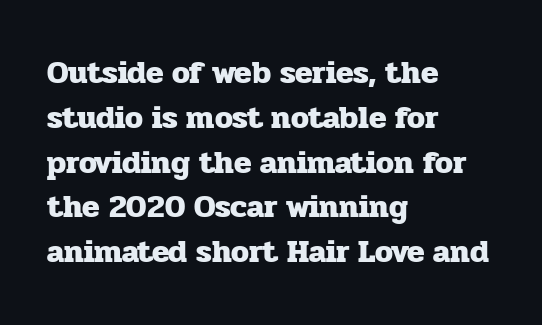
Q: Is the text bold? A: Yes.
Q: Is the text italic (slanted)? A: No, it is upright.
Q: Is the typeface a serif or a sans-serif typeface? A: Serif.
Q: Is the text underlined? A: No.
Q: How is the paragraph aligned? A: Left-aligned.
Q: Is the spacing between letters normal or unusually wide? A: Normal.
Q: Is the spacing between lines tight, normal or loose? A: Normal.
Q: Width (condensed, normal, or wide)? A: Normal.
Q: Stroke contrast? A: Low.
Q: x-height? A: Medium.
Q: Monospaced? A: No.
